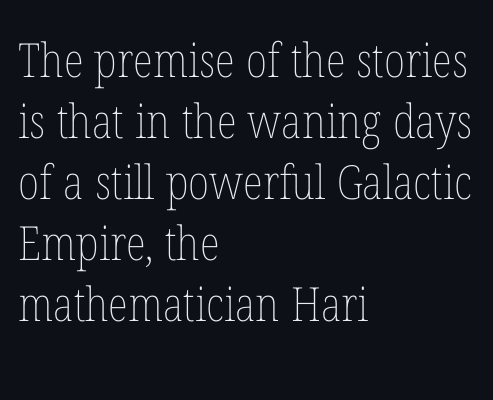
Q: Is the text bold? A: No.
Q: Is the text italic (slanted)? A: No, it is upright.
Q: Is the text underlined? A: No.
Q: How is the paragraph aligned? A: Left-aligned.
Q: Is the spacing between letters normal or unusually wide? A: Normal.
Q: Is the spacing between lines tight, normal or loose? A: Normal.
Q: Width (condensed, normal, or wide)? A: Condensed.
Q: Stroke contrast? A: Low.
Q: x-height? A: Medium.
Q: Monospaced? A: No.
